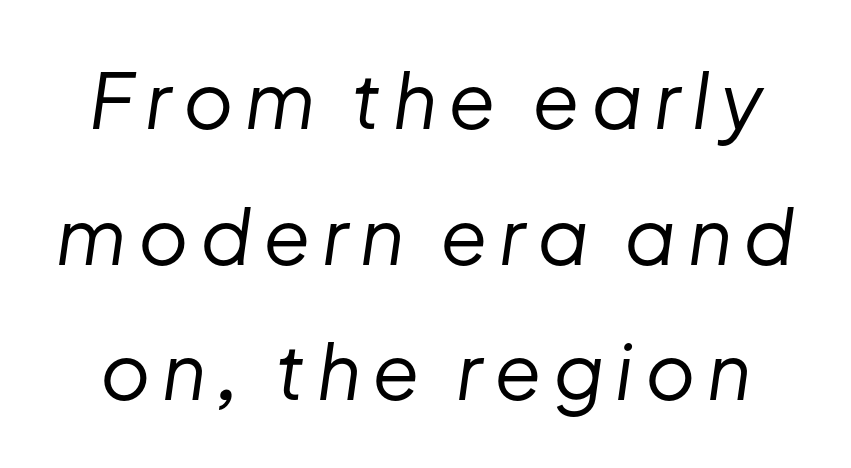
{"italic": "yes", "lean": "right", "slant_degrees": 8, "bold": "no", "weight": "regular", "width": "normal", "stroke_contrast": "low", "x_height": "medium", "monospaced": "no", "underline": "no", "line_spacing_ratio": 1.76, "glyph_px": 77}
